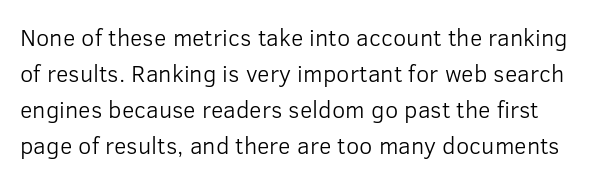
The image shows 24 px text type, upright; set normal line spacing (1.5x), normal letter spacing, not underlined.
